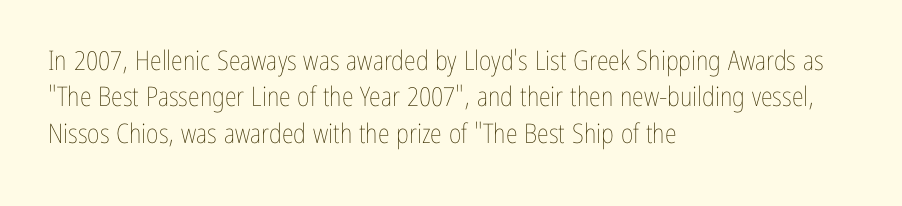
Upright lettering throughout. Reading down the column, the eye jumps a familiar distance to each next line. The typesetting does not lean heavy: it is not bold. Horizontal alignment here is leftward, the default for most running prose. The space directly below the letters is spotless. Glyph-to-glyph distance matches everyday printed text.
